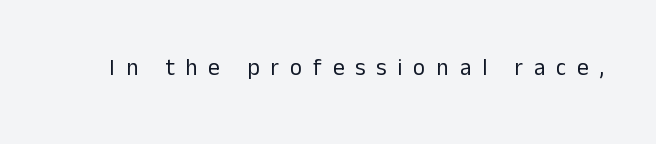
The strip under each line holds only bare page. Display-style spreading of the glyphs; the letterfit is very open. Ascenders rise straight up at ninety degrees. Bold? No — there's no thickening of the strokes.
